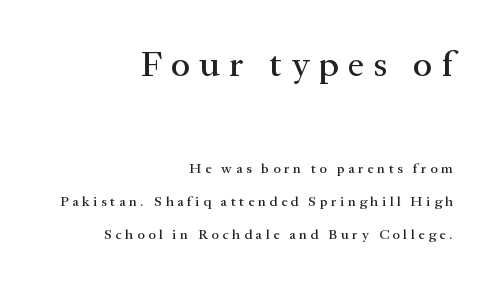
The image shows 36 px serif type, upright; set right-aligned, loose line spacing (2.36x), unusually wide letter spacing (+0.26 em), not underlined; the first (top) block is 2.57x larger; medium stroke contrast and a medium x-height.
